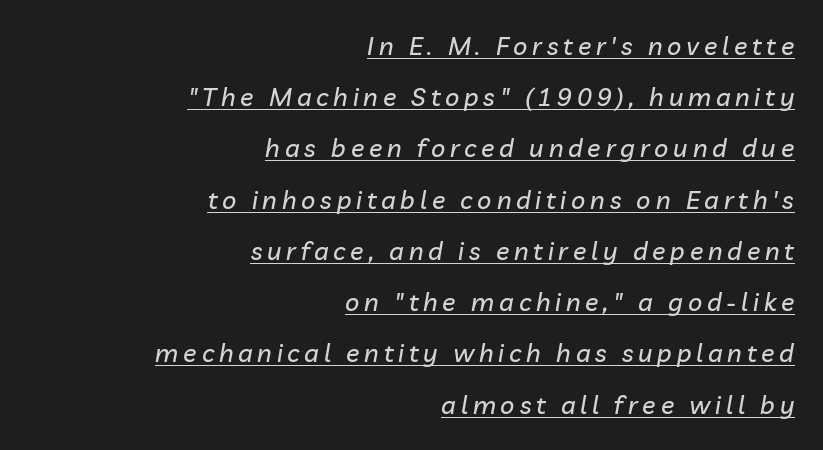
The image shows 25 px text type, italic (leaning right); set right-aligned, loose line spacing (2.05x), underlined.
